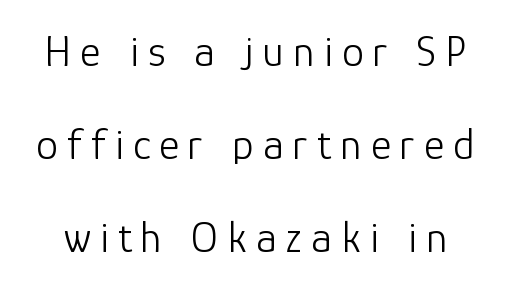
{"serif": "no", "italic": "no", "bold": "no", "weight": "light", "width": "normal", "stroke_contrast": "low", "x_height": "medium", "monospaced": "no", "underline": "no", "line_spacing": "loose", "line_spacing_ratio": 2.11, "letter_spacing": "wide", "letter_spacing_em": 0.21, "glyph_px": 44}
